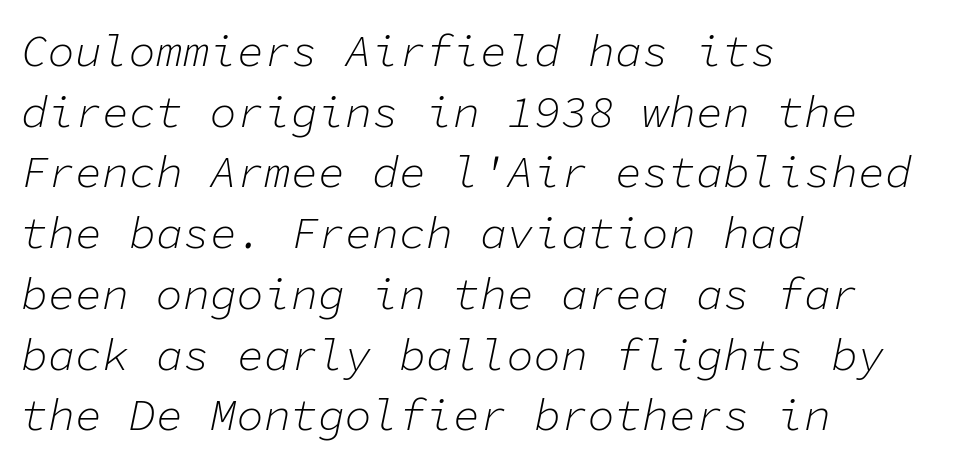
Q: Is the text bold? A: No.
Q: Is the text italic (slanted)? A: Yes, it leans right by about 11 degrees.
Q: Is the text underlined? A: No.
Q: How is the paragraph aligned? A: Left-aligned.
Q: Is the spacing between letters normal or unusually wide? A: Normal.
Q: Is the spacing between lines tight, normal or loose? A: Normal.
Q: Width (condensed, normal, or wide)? A: Normal.
Q: Stroke contrast? A: Low.
Q: x-height? A: Medium.
Q: Monospaced? A: Yes.
